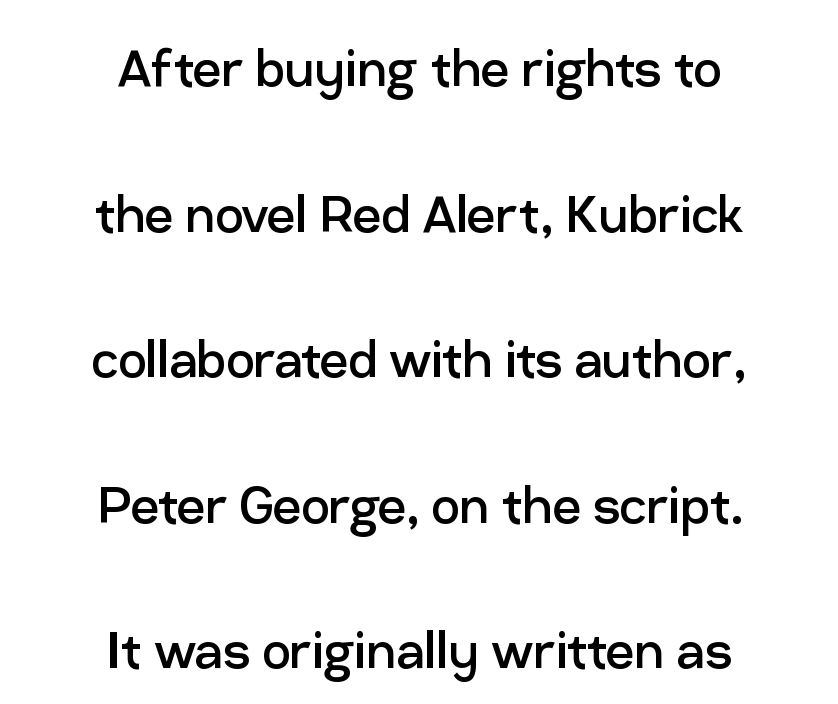
The image shows 63 px regular-weight sans-serif type, upright; set centered, loose line spacing (2.31x), normal letter spacing, not underlined; low stroke contrast and a medium x-height.
